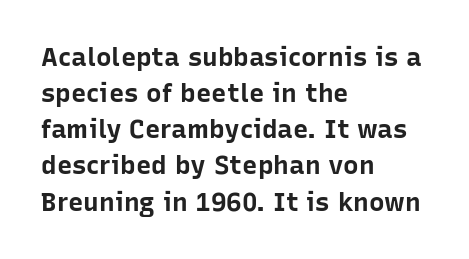
{"italic": "no", "bold": "yes", "underline": "no", "align": "left", "line_spacing": "normal", "line_spacing_ratio": 1.39, "letter_spacing": "normal", "letter_spacing_em": 0.0, "glyph_px": 26}
